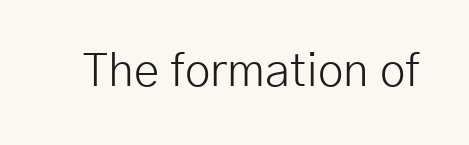
Q: Is the text bold? A: No.
Q: Is the text italic (slanted)? A: No, it is upright.
Q: Is the typeface a serif or a sans-serif typeface? A: Sans-serif.
Q: Is the text underlined? A: No.
Q: Is the spacing between letters normal or unusually wide? A: Normal.
Q: Width (condensed, normal, or wide)? A: Normal.
Q: Stroke contrast? A: Low.
Q: x-height? A: Medium.
Q: Monospaced? A: No.
